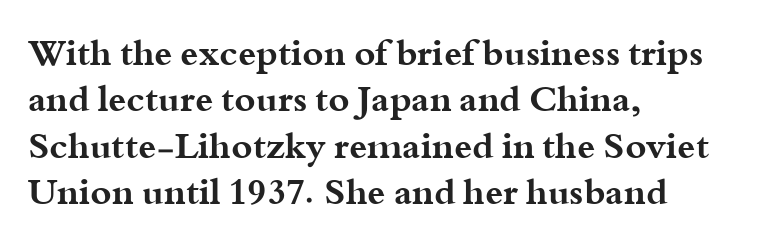
Q: Is the text bold? A: Yes.
Q: Is the text italic (slanted)? A: No, it is upright.
Q: Is the typeface a serif or a sans-serif typeface? A: Serif.
Q: Is the text underlined? A: No.
Q: How is the paragraph aligned? A: Left-aligned.
Q: Is the spacing between letters normal or unusually wide? A: Normal.
Q: Is the spacing between lines tight, normal or loose? A: Normal.
Q: Width (condensed, normal, or wide)? A: Wide.
Q: Stroke contrast? A: Medium.
Q: x-height? A: Small.
Q: Monospaced? A: No.
